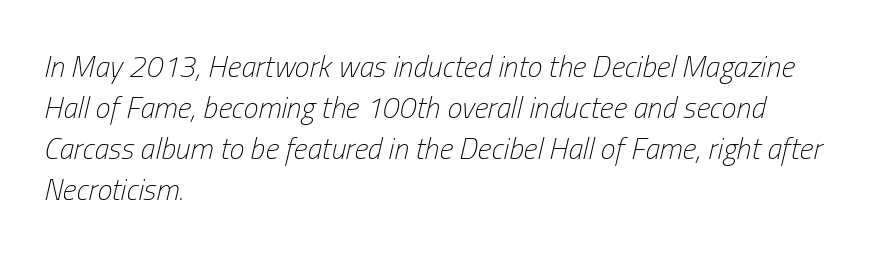
The image shows 30 px light, condensed type, italic (leaning right); set left-aligned, normal line spacing (1.37x), normal letter spacing, not underlined; low stroke contrast and a medium x-height.
